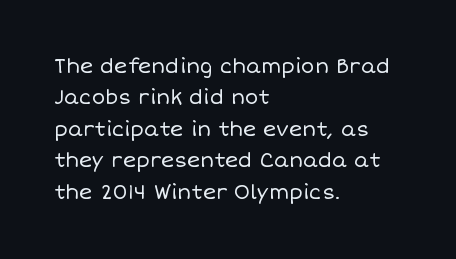
Line spacing here is normal. A typesetter would mark this as roman, not italic. The specimen omits any rule beneath the text block's lines. The rag falls on the right side of this text block. The characters are drawn with everyday or finer stroke widths.
